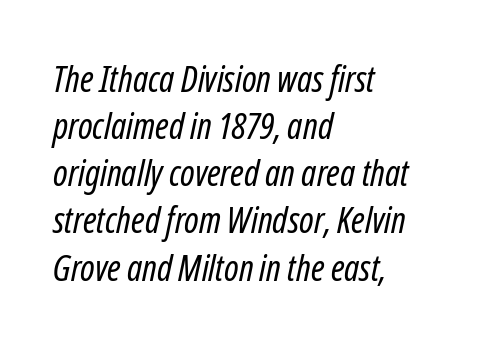
Students, note that the glyphs here touch the page at normal intervals. The vertical gap from one line to the next is medium. Each row of text sits above clean, open space. Is this a fixed-width face? No — the glyphs have proportional, varying widths. Caption: face not bold, strokes unweighted.
